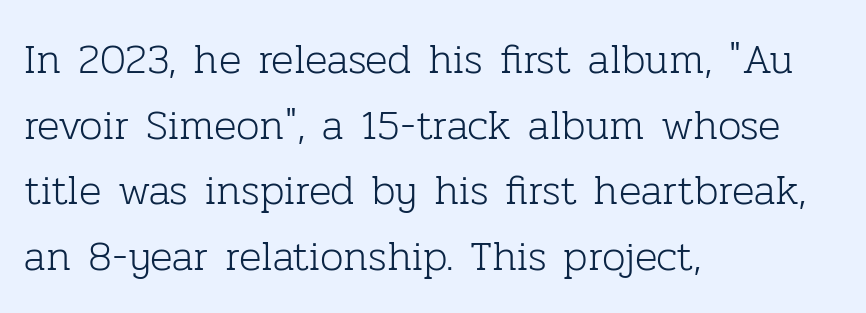
Underline: absent. Upright lettering throughout. You could not count columns in this text — the font is proportionally spaced. The strokes are not fattened; the text isn't bold.
